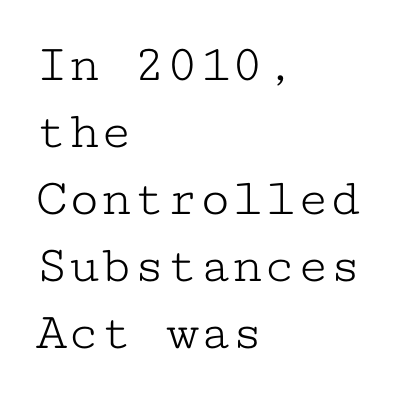
The image shows 54 px light, wide serif type, upright, monospaced; set left-aligned, line spacing 1.24x, normal letter spacing, not underlined; low stroke contrast and a medium x-height.
